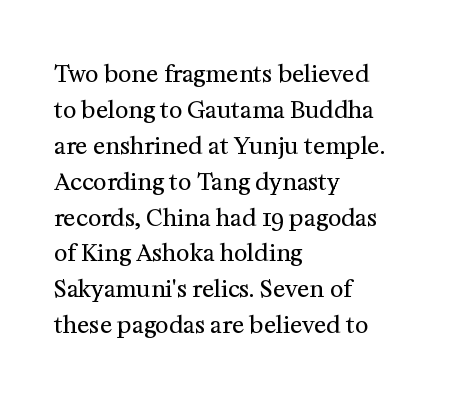
{"italic": "no", "bold": "no", "underline": "no", "align": "left", "line_spacing": "normal", "line_spacing_ratio": 1.56, "letter_spacing": "normal", "letter_spacing_em": 0.0, "glyph_px": 23}
